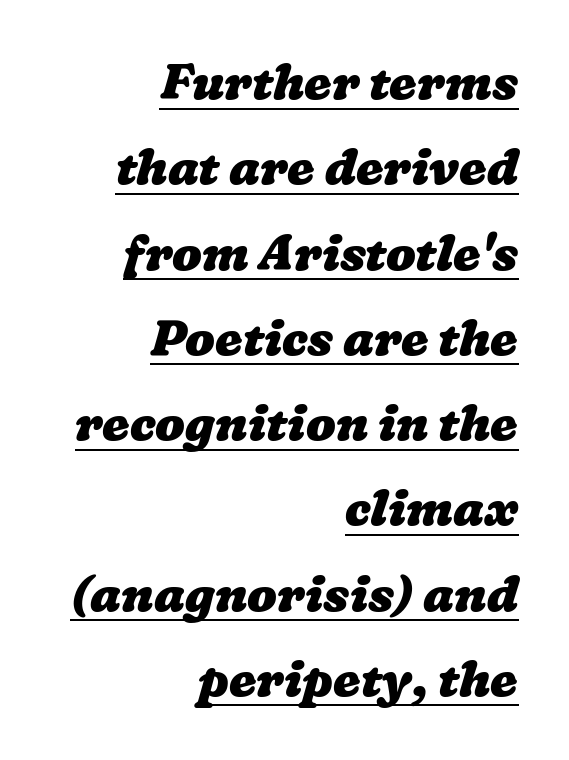
Each glyph is drawn with heavy, bold strokes. Where is the straight margin? On the right. This sample has the flowing, uneven cadence of proportional lettering. How are the letters spaced? Ordinarily, with no added tracking.
